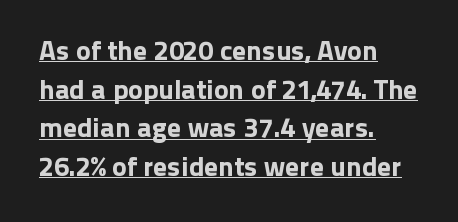
{"serif": "no", "italic": "no", "width": "normal", "stroke_contrast": "low", "x_height": "medium", "monospaced": "no", "underline": "yes", "align": "left", "line_spacing": "normal", "line_spacing_ratio": 1.38, "letter_spacing": "normal", "letter_spacing_em": 0.0, "glyph_px": 28}
